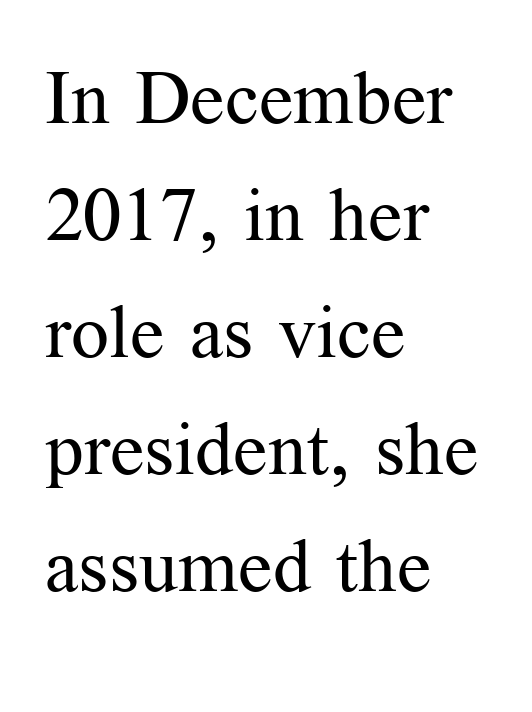
A serif font was chosen for this passage. Notice how the passage keeps a crisp vertical edge on the left only. Words float on clear page, feet unadorned. Vertical stems look standard width or narrower in stroke. Look at the tracking — it's just the regular setting, nothing added.
